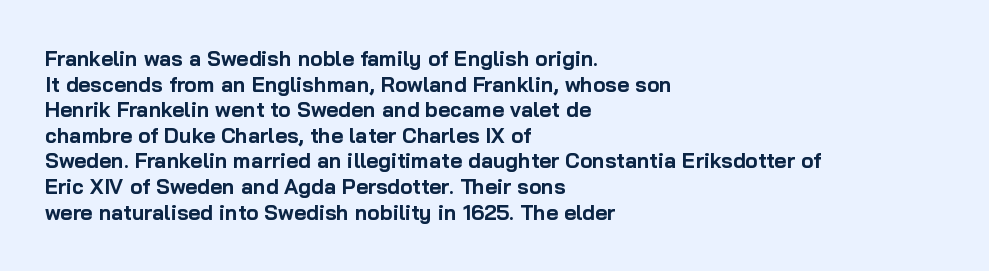
Q: Is the text bold? A: Yes.
Q: Is the text italic (slanted)? A: No, it is upright.
Q: Is the text underlined? A: No.
Q: How is the paragraph aligned? A: Left-aligned.
Q: Is the spacing between letters normal or unusually wide? A: Normal.
